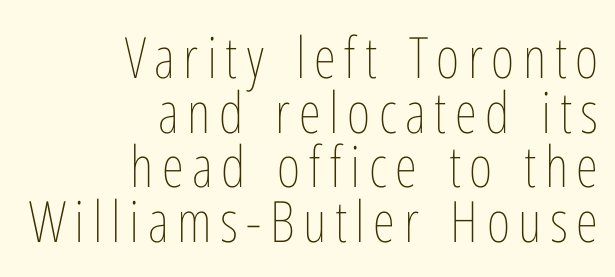
Vertical spacing — tight. The letterforms sit at book weight or below. When letters stand straight like this, we call the style roman or upright. This sample is right-justified, so line beginnings fall wherever the words allow. Each letter keeps its own natural width here, so spacing adapts to shape.
